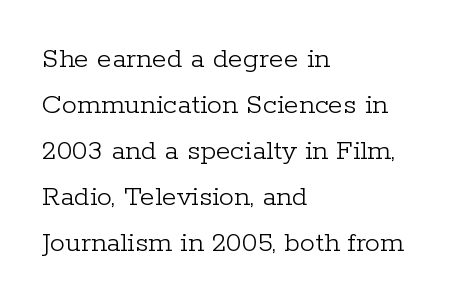
Q: Is the text bold? A: No.
Q: Is the text italic (slanted)? A: No, it is upright.
Q: Is the typeface a serif or a sans-serif typeface? A: Serif.
Q: Is the text underlined? A: No.
Q: How is the paragraph aligned? A: Left-aligned.
Q: Is the spacing between letters normal or unusually wide? A: Normal.
Q: Is the spacing between lines tight, normal or loose? A: Normal.
Q: Width (condensed, normal, or wide)? A: Normal.
Q: Stroke contrast? A: Low.
Q: x-height? A: Medium.
Q: Monospaced? A: No.
